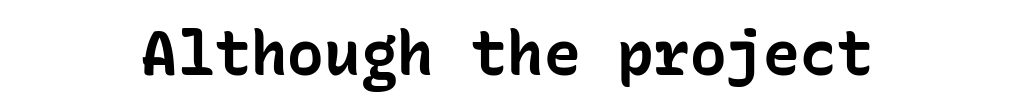
{"serif": "no", "italic": "no", "bold": "yes", "weight": "bold", "width": "normal", "stroke_contrast": "low", "x_height": "medium", "monospaced": "yes", "underline": "no", "align": "center", "letter_spacing": "normal", "letter_spacing_em": 0.0, "glyph_px": 61}
